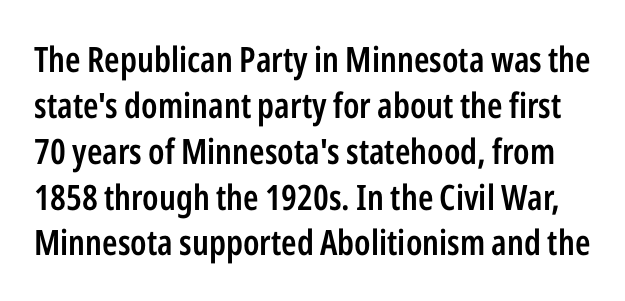
The image shows 35 px semibold, condensed sans-serif type, upright; set normal line spacing (1.31x), normal letter spacing, not underlined; low stroke contrast and a medium x-height.
